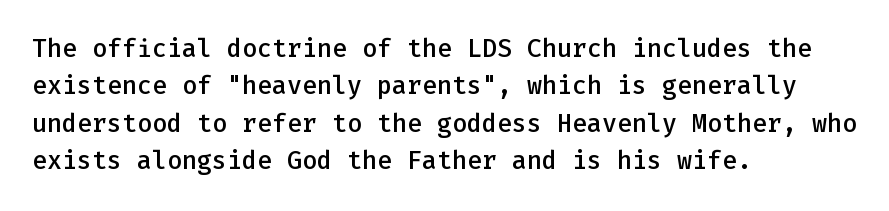
{"italic": "no", "bold": "semi", "underline": "no", "align": "left", "line_spacing": "normal", "line_spacing_ratio": 1.5, "letter_spacing": "normal", "letter_spacing_em": 0.0, "glyph_px": 25}
